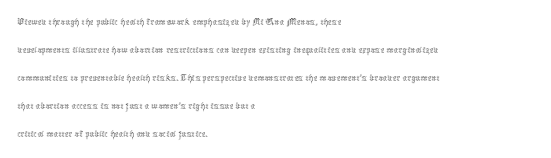
{"italic": "no", "bold": "no", "underline": "no", "align": "left", "line_spacing": "normal", "line_spacing_ratio": 1.27, "letter_spacing": "normal", "letter_spacing_em": 0.0, "glyph_px": 22}
